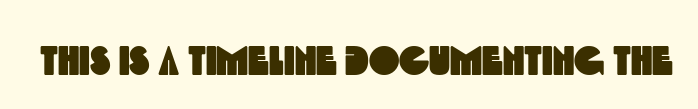
Q: Is the typeface a serif or a sans-serif typeface? A: Sans-serif.
Q: Is the text underlined? A: No.
Q: Is the spacing between letters normal or unusually wide? A: Normal.
Q: Width (condensed, normal, or wide)? A: Condensed.
Q: x-height? A: Large.
Q: Monospaced? A: No.
